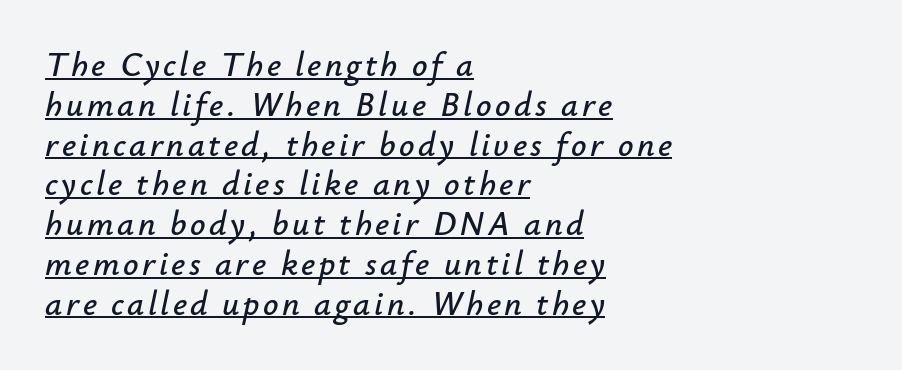
Q: Is the text italic (slanted)? A: Yes, it leans right by about 12 degrees.
Q: Is the text underlined? A: Yes.
Q: How is the paragraph aligned? A: Left-aligned.
Q: Width (condensed, normal, or wide)? A: Normal.
Q: Stroke contrast? A: Low.
Q: x-height? A: Small.
Q: Monospaced? A: No.
